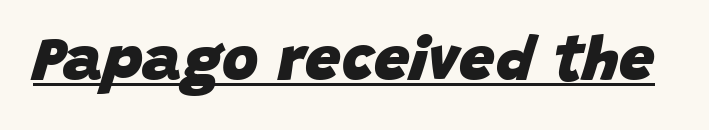
Q: Is the text bold? A: Yes.
Q: Is the text italic (slanted)? A: Yes, it leans right by about 15 degrees.
Q: Is the text underlined? A: Yes.
Q: Is the spacing between letters normal or unusually wide? A: Normal.
Q: Width (condensed, normal, or wide)? A: Normal.
Q: Stroke contrast? A: Low.
Q: x-height? A: Large.
Q: Monospaced? A: No.
